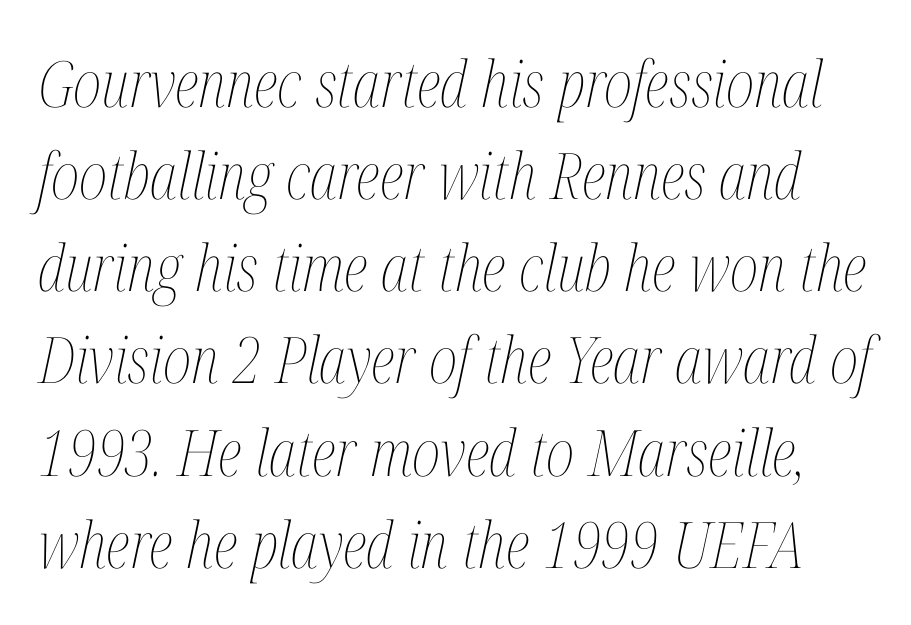
Q: Is the text bold? A: No.
Q: Is the text italic (slanted)? A: Yes, it leans right by about 12 degrees.
Q: Is the text underlined? A: No.
Q: Is the spacing between letters normal or unusually wide? A: Normal.
Q: Is the spacing between lines tight, normal or loose? A: Normal.
Q: Width (condensed, normal, or wide)? A: Condensed.
Q: Stroke contrast? A: Medium.
Q: x-height? A: Medium.
Q: Monospaced? A: No.
